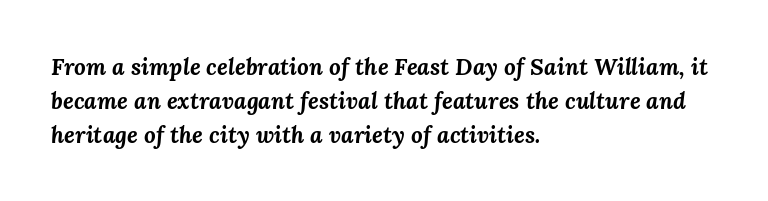
Q: Is the text bold? A: Yes.
Q: Is the text italic (slanted)? A: Yes, it leans right by about 3 degrees.
Q: Is the text underlined? A: No.
Q: How is the paragraph aligned? A: Left-aligned.
Q: Is the spacing between letters normal or unusually wide? A: Normal.
Q: Is the spacing between lines tight, normal or loose? A: Normal.
